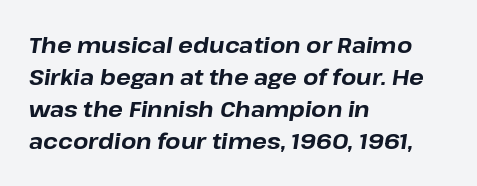
Q: Is the text bold? A: Yes.
Q: Is the text italic (slanted)? A: Yes, it leans right by about 8 degrees.
Q: Is the text underlined? A: No.
Q: How is the paragraph aligned? A: Left-aligned.
Q: Is the spacing between letters normal or unusually wide? A: Normal.
Q: Is the spacing between lines tight, normal or loose? A: Normal.
